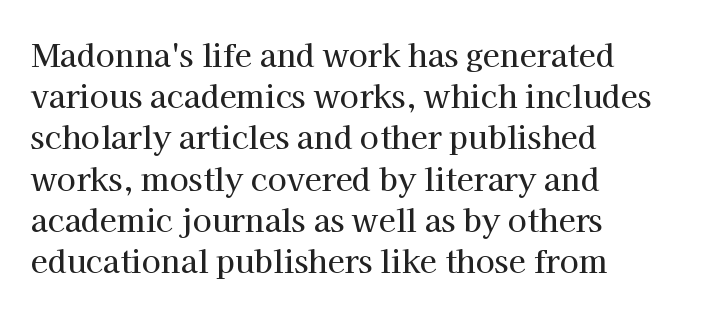
Examine the stroke ends and you'll spot serifs. The leading is moderate, giving the passage an even texture. These lines are set flush left with a ragged right edge. The face used here is proportionally spaced, like ordinary book or web type. The passage shown is not underscored anywhere.
